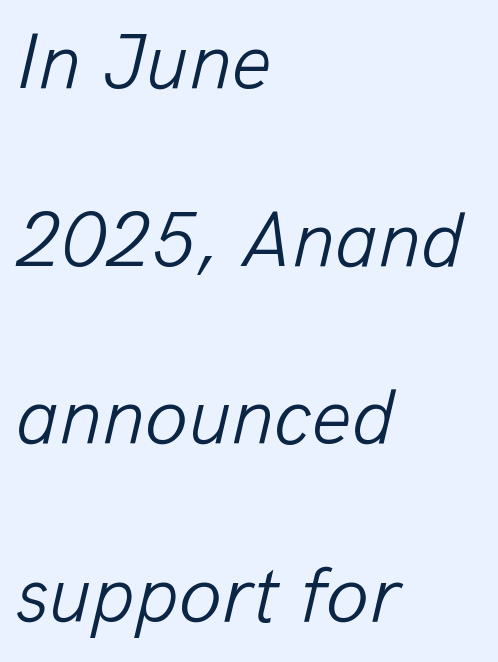
Only glyphs here, with clear space below each row. The text block is weighted toward the left margin, trailing off unevenly rightward. Do the characters align in a grid? No, the font is proportional. The strokes carry an ordinary text weight at most. Baseline-to-baseline distance is far greater than the letter height. There is no visible air inserted between adjacent glyphs.
